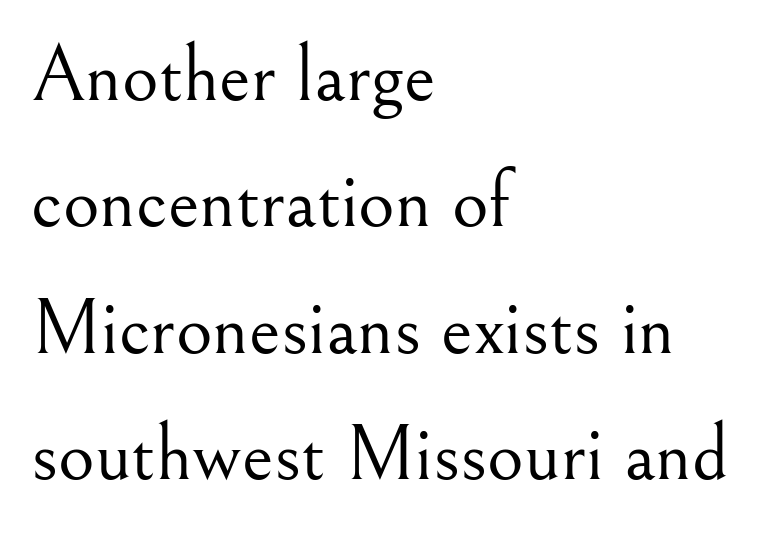
{"serif": "yes", "italic": "no", "bold": "no", "weight": "light", "width": "normal", "stroke_contrast": "medium", "x_height": "small", "monospaced": "no", "underline": "no", "align": "left", "line_spacing": "normal", "line_spacing_ratio": 1.6, "letter_spacing": "normal", "letter_spacing_em": 0.0, "glyph_px": 79}
